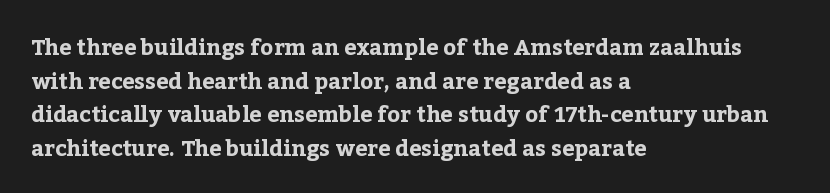
{"italic": "no", "bold": "yes", "underline": "no", "align": "left", "line_spacing": "normal", "line_spacing_ratio": 1.53, "letter_spacing": "normal", "letter_spacing_em": 0.0, "glyph_px": 22}
